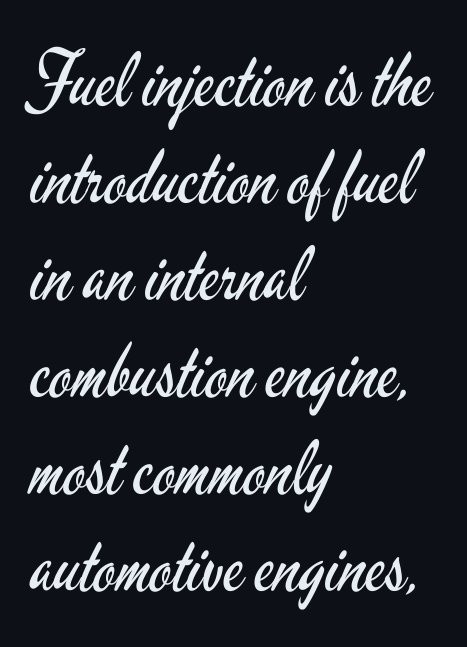
Students, observe: this is what conventionally led text looks like. Is the block centered? No — it sits flush against the left margin. Heaviness? Minimal to ordinary, like unemphasized prose. Type without underlining. There is no visible air inserted between adjacent glyphs.
